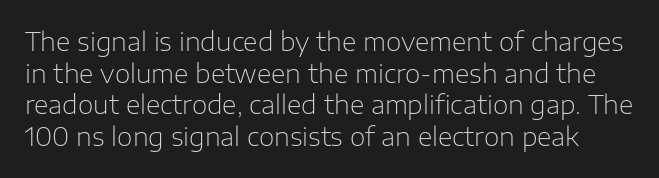
{"italic": "no", "bold": "no", "underline": "no", "line_spacing": "normal", "line_spacing_ratio": 1.27, "letter_spacing": "normal", "letter_spacing_em": 0.0, "glyph_px": 25}
